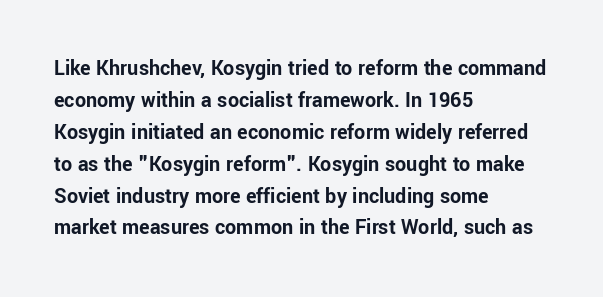
{"italic": "no", "bold": "yes", "underline": "no", "align": "left", "line_spacing": "normal", "line_spacing_ratio": 1.45, "letter_spacing": "normal", "letter_spacing_em": 0.0, "glyph_px": 22}
